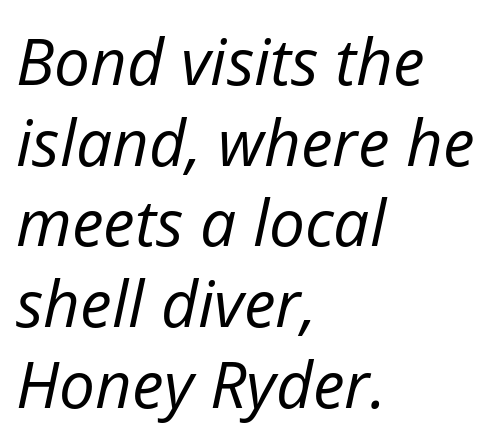
Q: Is the text bold? A: No.
Q: Is the text italic (slanted)? A: Yes, it leans right by about 12 degrees.
Q: Is the text underlined? A: No.
Q: How is the paragraph aligned? A: Left-aligned.
Q: Is the spacing between letters normal or unusually wide? A: Normal.
Q: Is the spacing between lines tight, normal or loose? A: Normal.
Q: Width (condensed, normal, or wide)? A: Normal.
Q: Stroke contrast? A: Low.
Q: x-height? A: Medium.
Q: Monospaced? A: No.
